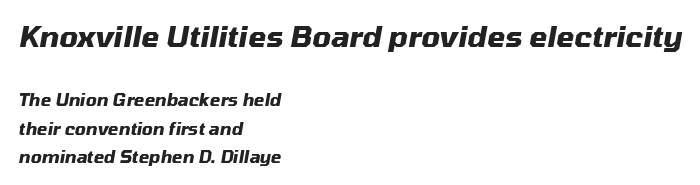
The image shows 29 px heavy type, italic (leaning right); set left-aligned, normal line spacing (1.66x), normal letter spacing, not underlined; the first (top) block is 1.71x larger; medium stroke contrast and a medium x-height.
